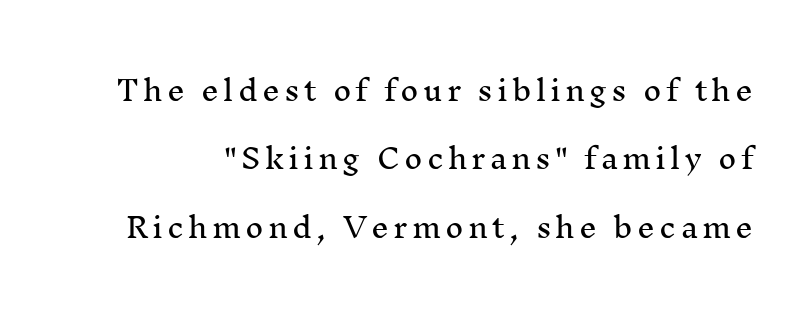
{"serif": "yes", "italic": "no", "width": "normal", "stroke_contrast": "medium", "x_height": "medium", "monospaced": "no", "underline": "no", "line_spacing": "loose", "line_spacing_ratio": 2.44, "glyph_px": 28}
